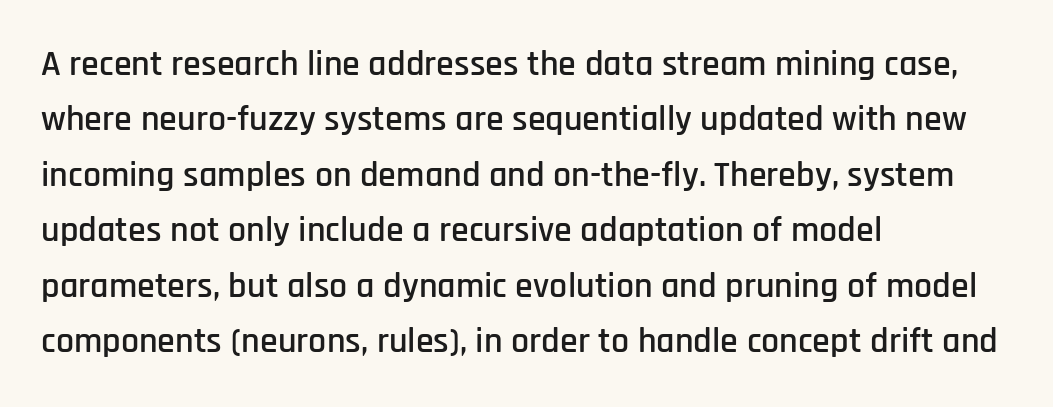
The image shows 36 px condensed sans-serif type, upright; set left-aligned, normal line spacing (1.54x), normal letter spacing, not underlined; low stroke contrast and a large x-height.
